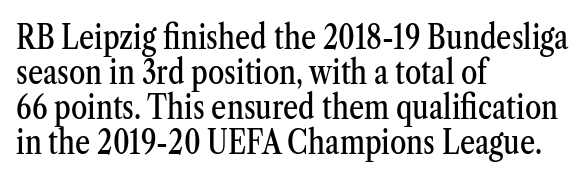
Leading: reduced. The letterforms sit shoulder to shoulder at normal distance. Horizontal alignment here is leftward, the default for most running prose. The letters advance in unequal steps, a hallmark of proportional type. These lines were composed using upright roman letters.
